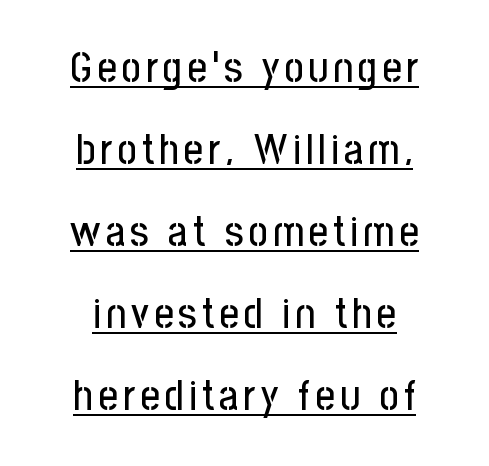
The paragraph has two soft edges and a firm central axis. What decoration does the sample have? An underline. Every character sits straight up, as roman type does. No feet cap the strokes, marking this as sans-serif type.
